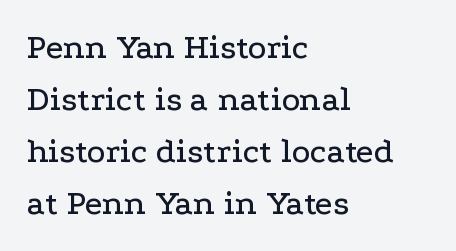
Q: Is the text italic (slanted)? A: No, it is upright.
Q: Is the typeface a serif or a sans-serif typeface? A: Serif.
Q: Is the text underlined? A: No.
Q: How is the paragraph aligned? A: Left-aligned.
Q: Is the spacing between letters normal or unusually wide? A: Normal.
Q: Is the spacing between lines tight, normal or loose? A: Normal.
Q: Width (condensed, normal, or wide)? A: Wide.
Q: Stroke contrast? A: Low.
Q: x-height? A: Medium.
Q: Monospaced? A: No.
